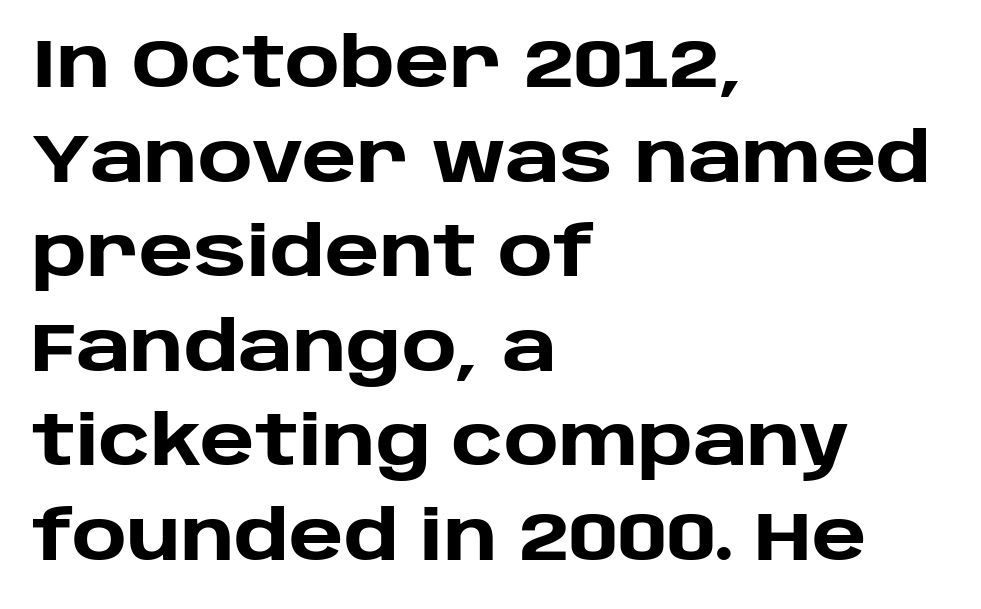
Q: Is the text bold? A: Yes.
Q: Is the text italic (slanted)? A: No, it is upright.
Q: Is the typeface a serif or a sans-serif typeface? A: Sans-serif.
Q: Is the text underlined? A: No.
Q: How is the paragraph aligned? A: Left-aligned.
Q: Is the spacing between letters normal or unusually wide? A: Normal.
Q: Is the spacing between lines tight, normal or loose? A: Normal.
Q: Width (condensed, normal, or wide)? A: Normal.
Q: Stroke contrast? A: Low.
Q: x-height? A: Large.
Q: Monospaced? A: No.
